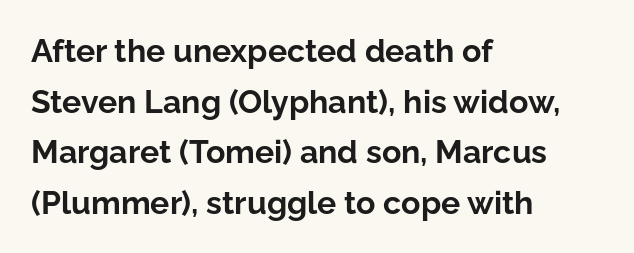
The image shows 32 px bold sans-serif type, upright; set left-aligned, normal line spacing (1.58x), normal letter spacing, not underlined; low stroke contrast and a medium x-height.
